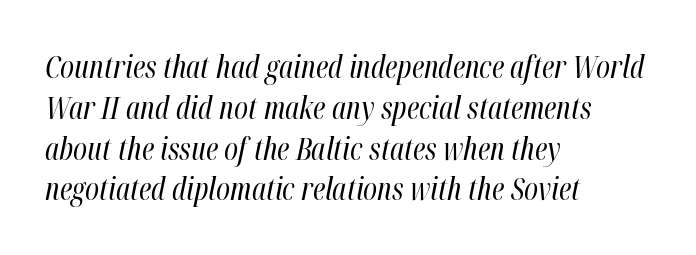
{"italic": "yes", "lean": "right", "slant_degrees": 12, "bold": "no", "weight": "regular", "width": "condensed", "stroke_contrast": "high", "x_height": "medium", "monospaced": "no", "underline": "no", "align": "left", "line_spacing": "normal", "line_spacing_ratio": 1.36, "letter_spacing": "normal", "letter_spacing_em": 0.0, "glyph_px": 30}
